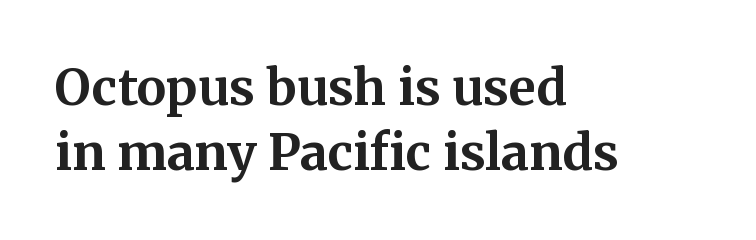
{"serif": "yes", "italic": "no", "bold": "yes", "weight": "bold", "width": "normal", "stroke_contrast": "medium", "x_height": "medium", "monospaced": "no", "underline": "no", "align": "left", "line_spacing": "normal", "line_spacing_ratio": 1.31, "letter_spacing": "normal", "letter_spacing_em": 0.0, "glyph_px": 50}
